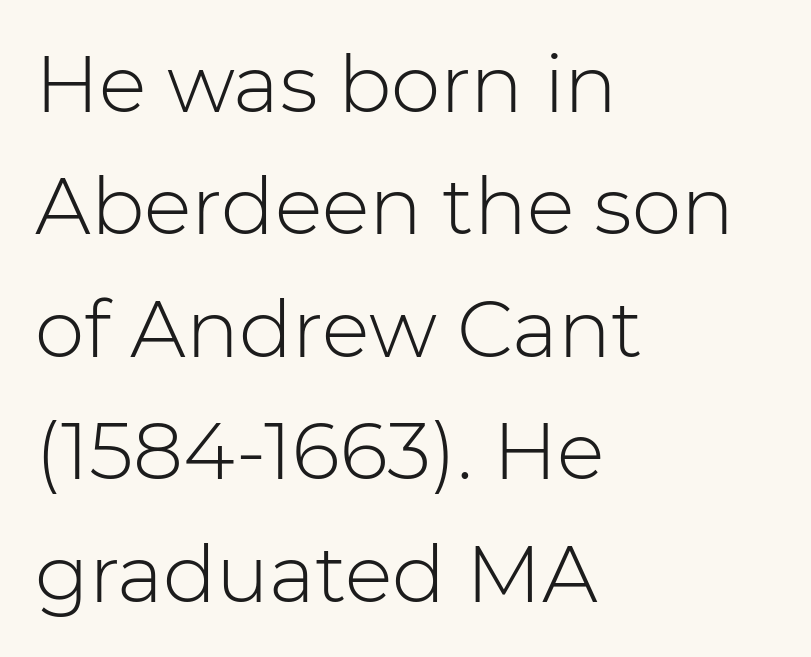
The font sits on the lighter half of the weight spectrum, regular included. The typography opts for an upright posture over an oblique one. All the whitespace from short lines collects on the right. Anything drawn beneath the words? Only blank space.
